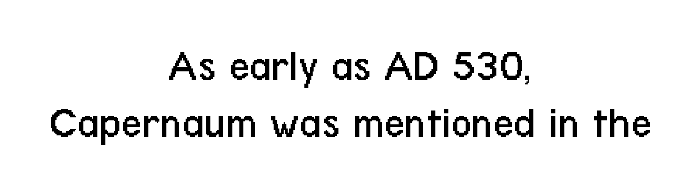
Has an underline been added? It has not. These lines are rendered in a variable-pitch font. Vertical stems look standard width or narrower in stroke. Letterform terminals end flat and unadorned throughout the passage.
